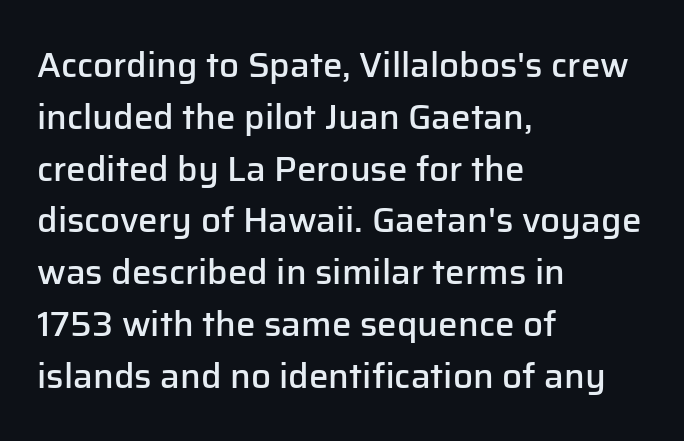
Is this a fixed-width face? No — the glyphs have proportional, varying widths. The type sits square on the baseline with zero lean. A classic flush-left, rag-right setting is used for this passage. Nope, no serifs anywhere on these letters. A clean baseline with only descenders dipping below it.
